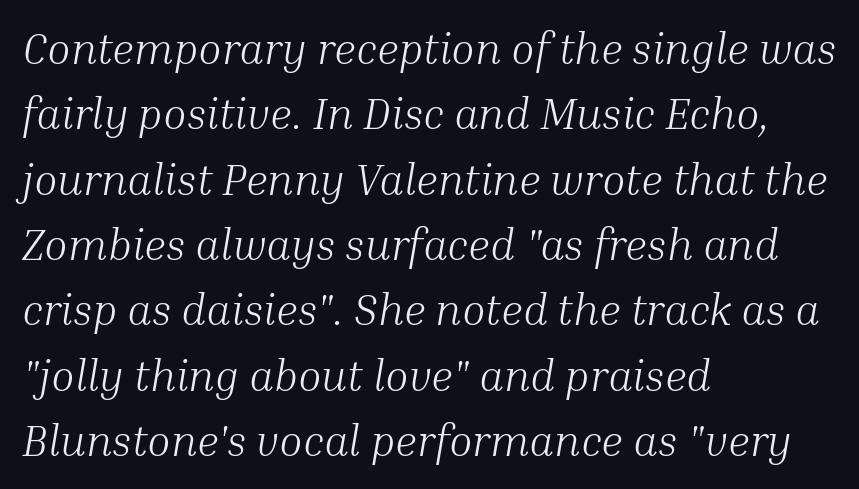
Q: Is the text bold? A: No.
Q: Is the text italic (slanted)? A: Yes, it leans right by about 10 degrees.
Q: Is the typeface a serif or a sans-serif typeface? A: Serif.
Q: Is the text underlined? A: No.
Q: How is the paragraph aligned? A: Left-aligned.
Q: Is the spacing between letters normal or unusually wide? A: Normal.
Q: Is the spacing between lines tight, normal or loose? A: Normal.
Q: Width (condensed, normal, or wide)? A: Normal.
Q: Stroke contrast? A: Medium.
Q: x-height? A: Medium.
Q: Monospaced? A: No.
